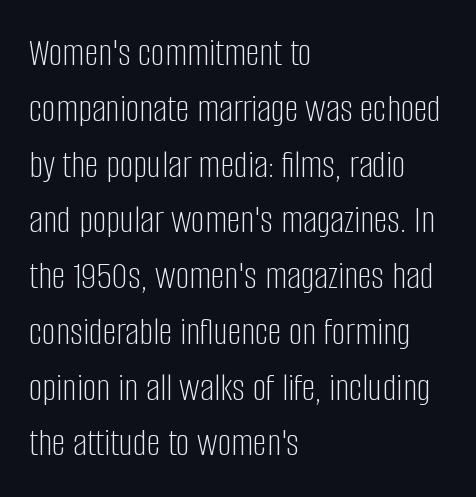
The image shows 39 px light, condensed sans-serif type, upright; set left-aligned, normal line spacing (1.43x), normal letter spacing, not underlined; low stroke contrast and a large x-height.
